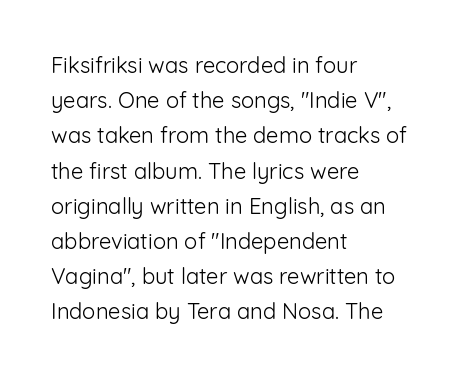
Q: Is the text bold? A: No.
Q: Is the text italic (slanted)? A: No, it is upright.
Q: Is the text underlined? A: No.
Q: How is the paragraph aligned? A: Left-aligned.
Q: Is the spacing between letters normal or unusually wide? A: Normal.
Q: Is the spacing between lines tight, normal or loose? A: Normal.
